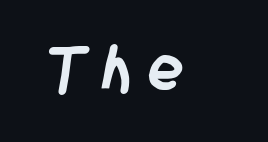
{"serif": "no", "bold": "yes", "weight": "semibold", "width": "condensed", "stroke_contrast": "low", "x_height": "large", "monospaced": "no", "underline": "no", "glyph_px": 63}
